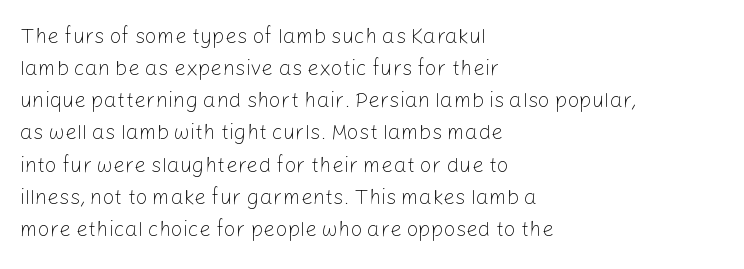
{"italic": "no", "bold": "no", "underline": "no", "align": "left", "line_spacing": "normal", "line_spacing_ratio": 1.53, "letter_spacing": "normal", "letter_spacing_em": 0.0, "glyph_px": 21}
